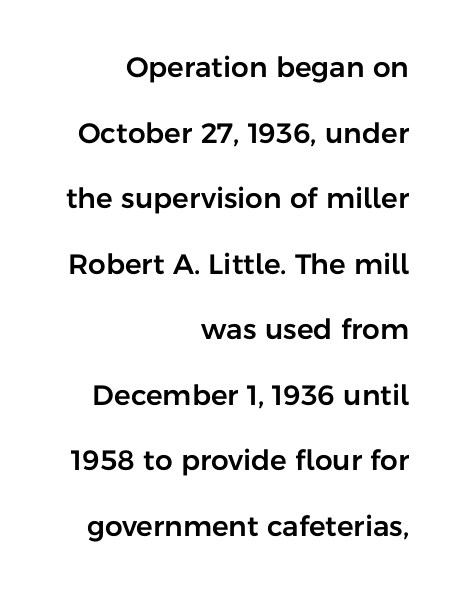
{"serif": "no", "italic": "no", "width": "normal", "stroke_contrast": "low", "x_height": "medium", "monospaced": "no", "underline": "no", "align": "right", "line_spacing": "loose", "line_spacing_ratio": 2.34, "letter_spacing": "normal", "letter_spacing_em": 0.0, "glyph_px": 28}
